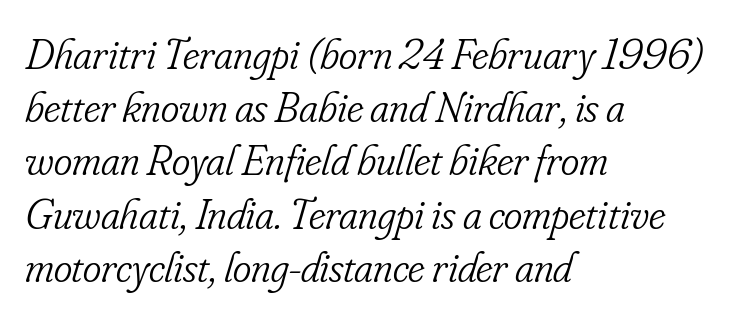
The rendering uses natural spacing where letterforms have individual widths. The weight would be labelled regular, book, light, or lighter still. Observe the lean: these are italic letterforms. A classic flush-left, rag-right setting is used for this passage.
